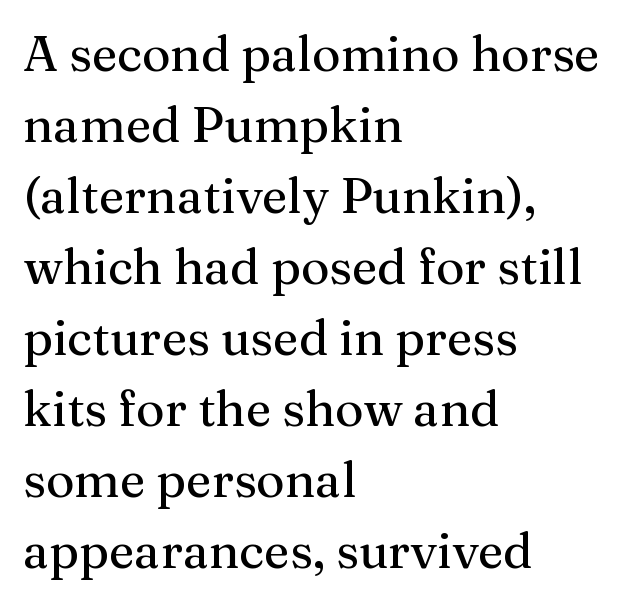
Q: Is the text italic (slanted)? A: No, it is upright.
Q: Is the typeface a serif or a sans-serif typeface? A: Serif.
Q: Is the text underlined? A: No.
Q: How is the paragraph aligned? A: Left-aligned.
Q: Is the spacing between letters normal or unusually wide? A: Normal.
Q: Is the spacing between lines tight, normal or loose? A: Normal.
Q: Width (condensed, normal, or wide)? A: Normal.
Q: Stroke contrast? A: Medium.
Q: x-height? A: Medium.
Q: Monospaced? A: No.
